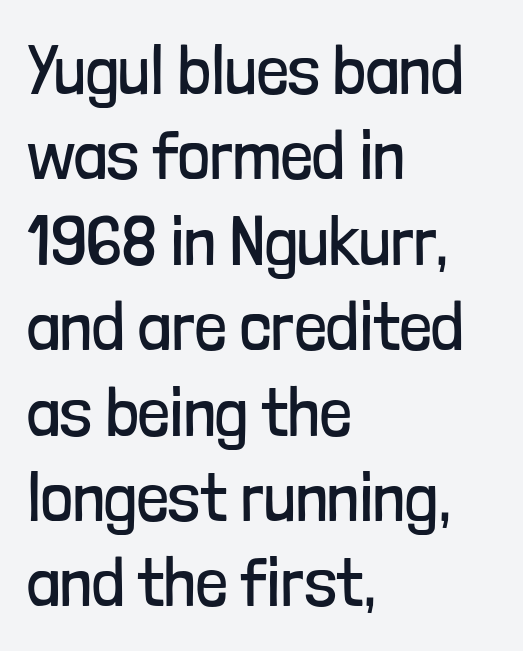
No italicization has been applied; the sample stays upright. This is not heavy type; no bold has been used. The passage shown is typeset with a sans-serif family. Here the designer chose a conventional face with non-uniform glyph widths.
